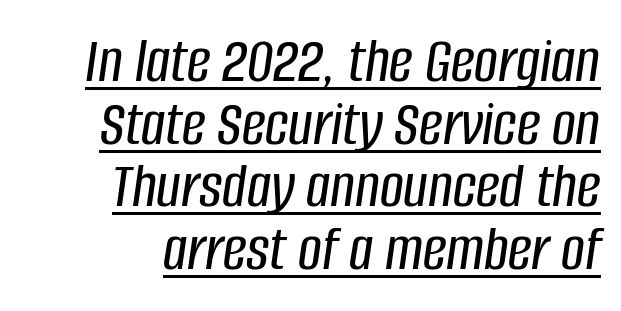
If you measured baseline to baseline, you'd find a short distance. The typography opts for an oblique posture over an upright one. In terms of letterspacing, this is plain default setting. Here the designer chose a conventional face with non-uniform glyph widths.
